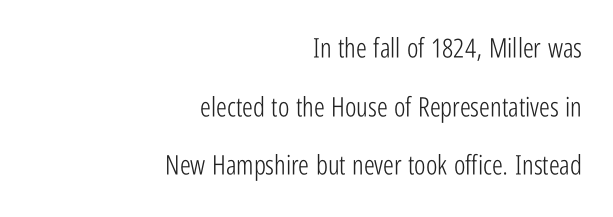
{"italic": "no", "bold": "no", "underline": "no", "align": "right", "line_spacing": "loose", "line_spacing_ratio": 2.17, "letter_spacing": "normal", "letter_spacing_em": 0.0, "glyph_px": 27}
